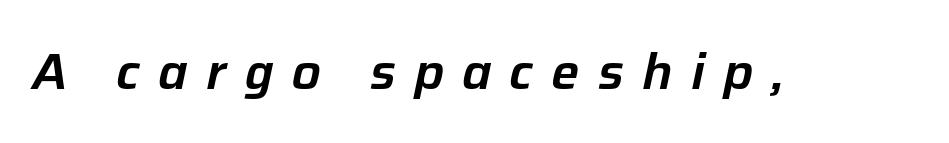
{"italic": "yes", "lean": "right", "slant_degrees": 12, "width": "normal", "stroke_contrast": "low", "x_height": "medium", "monospaced": "no", "underline": "no", "letter_spacing": "wide", "letter_spacing_em": 0.36, "glyph_px": 50}
